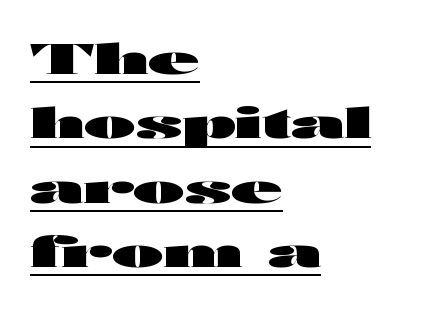
Q: Is the text bold? A: Yes.
Q: Is the text italic (slanted)? A: No, it is upright.
Q: Is the typeface a serif or a sans-serif typeface? A: Sans-serif.
Q: Is the text underlined? A: Yes.
Q: How is the paragraph aligned? A: Left-aligned.
Q: Is the spacing between letters normal or unusually wide? A: Normal.
Q: Is the spacing between lines tight, normal or loose? A: Normal.
Q: Width (condensed, normal, or wide)? A: Wide.
Q: Stroke contrast? A: High.
Q: x-height? A: Medium.
Q: Monospaced? A: No.
